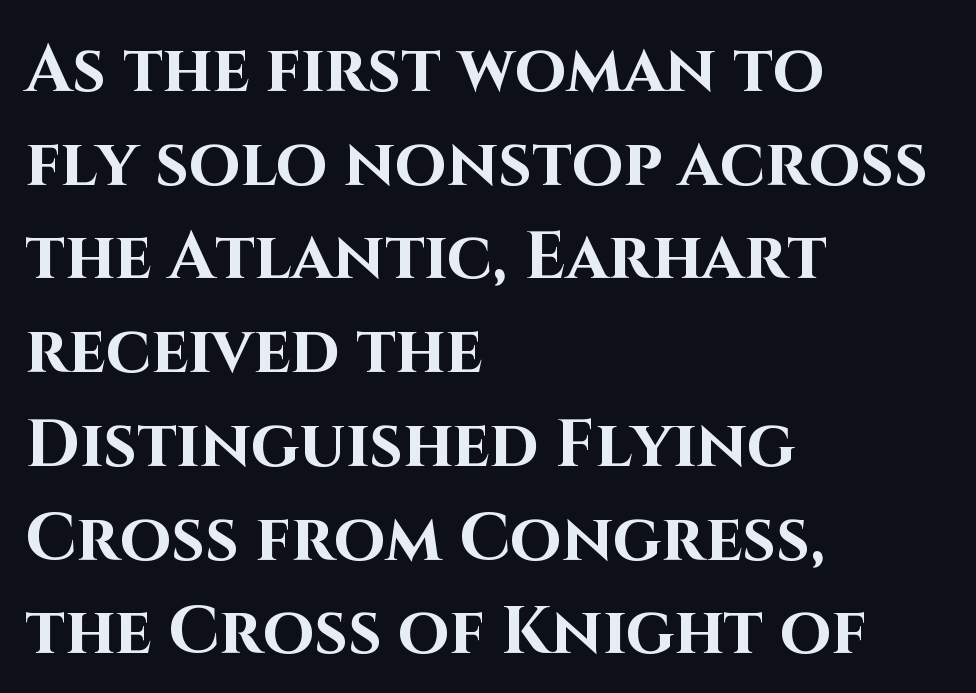
{"serif": "no", "italic": "no", "bold": "yes", "weight": "bold", "width": "normal", "stroke_contrast": "high", "x_height": "large", "monospaced": "no", "underline": "no", "align": "left", "line_spacing": "normal", "line_spacing_ratio": 1.42, "letter_spacing": "normal", "letter_spacing_em": 0.0, "glyph_px": 66}
